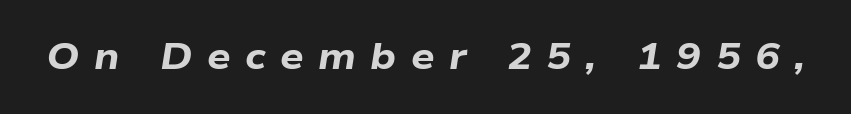
The image shows 37 px bold, wide type, italic (leaning right); set unusually wide letter spacing (+0.39 em), not underlined; low stroke contrast and a medium x-height.
